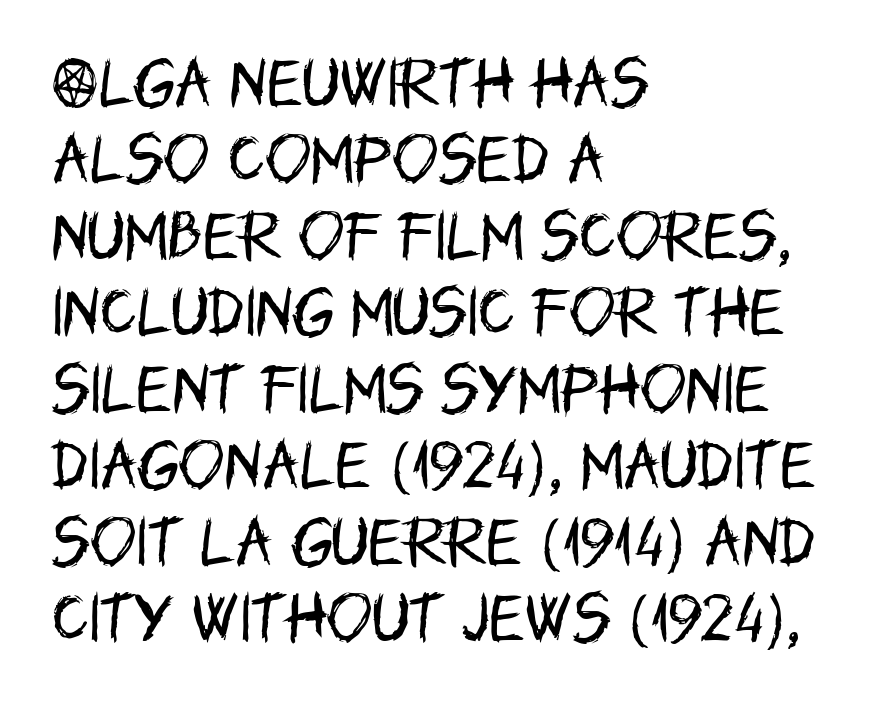
The image shows 55 px regular-weight, condensed sans-serif type, upright; set left-aligned, normal line spacing (1.39x), normal letter spacing, not underlined; low stroke contrast and a large x-height.
